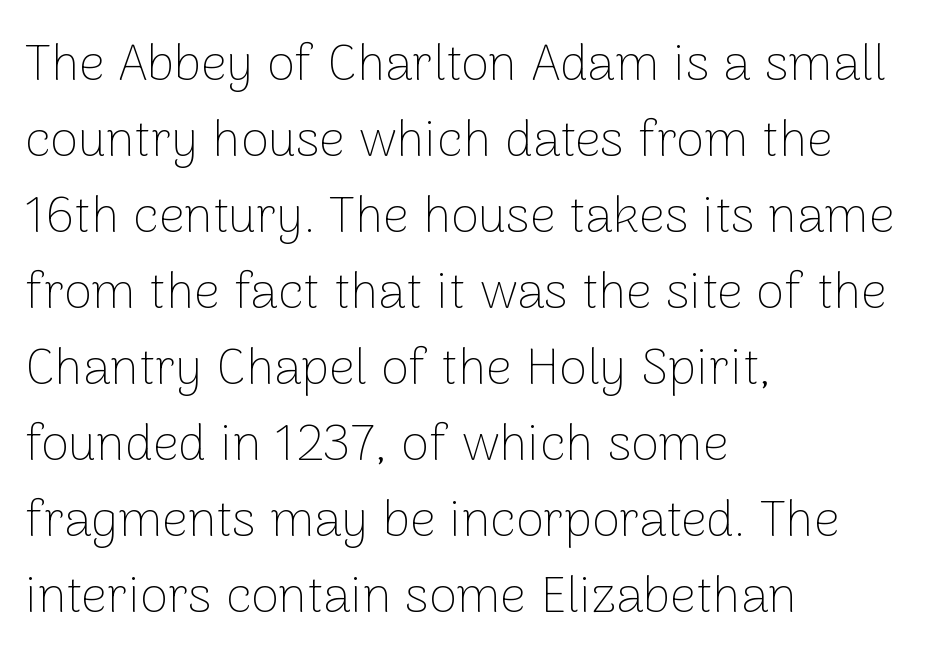
The image shows 51 px thin sans-serif type, upright; set left-aligned, normal line spacing (1.49x), normal letter spacing, not underlined; low stroke contrast and a medium x-height.
